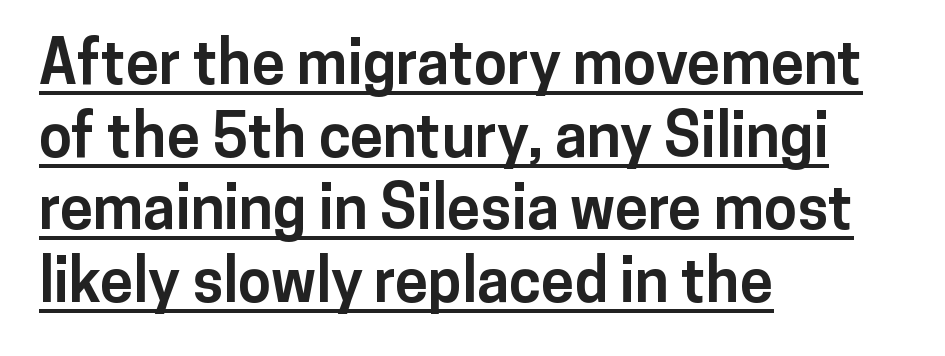
Q: Is the text bold? A: Yes.
Q: Is the text italic (slanted)? A: No, it is upright.
Q: Is the typeface a serif or a sans-serif typeface? A: Sans-serif.
Q: Is the text underlined? A: Yes.
Q: How is the paragraph aligned? A: Left-aligned.
Q: Is the spacing between letters normal or unusually wide? A: Normal.
Q: Width (condensed, normal, or wide)? A: Normal.
Q: Stroke contrast? A: Low.
Q: x-height? A: Medium.
Q: Monospaced? A: No.
